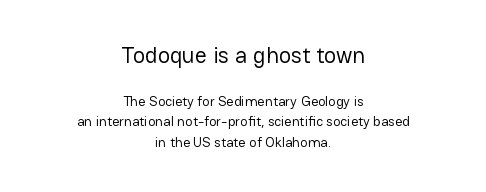
Q: Is the text bold? A: No.
Q: Is the text italic (slanted)? A: No, it is upright.
Q: Is the text underlined? A: No.
Q: How is the paragraph aligned? A: Centered.
Q: Is the spacing between letters normal or unusually wide? A: Normal.
Q: Is the spacing between lines tight, normal or loose? A: Normal.
Q: Which block of text is set in a larger size, the first (top) or the second (bottom)? A: The first (top) one.
